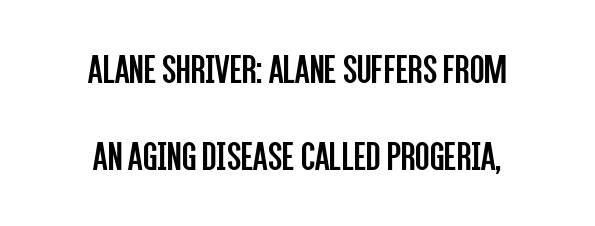
The letterforms sit shoulder to shoulder at normal distance. Style check: upright. Any mark beneath the type? The region is blank. The paragraph has two soft edges and a firm central axis.
